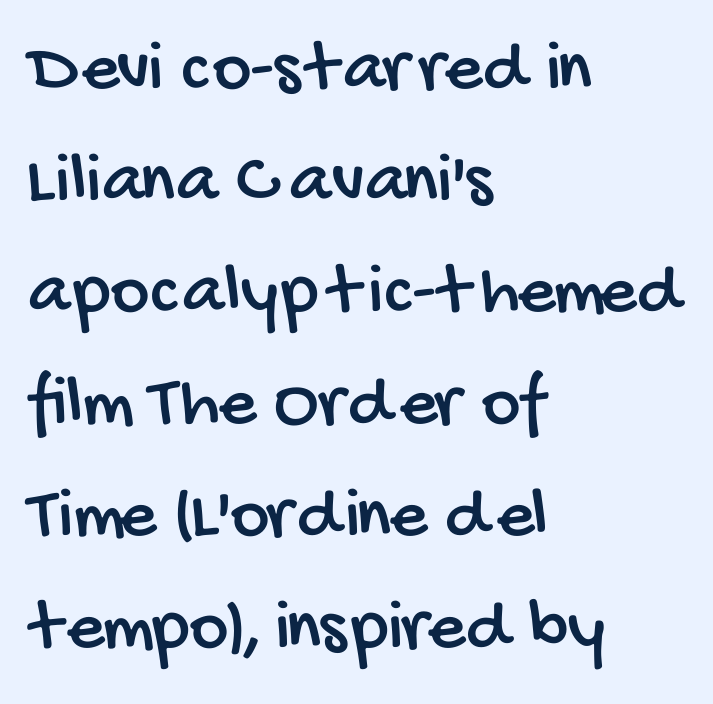
Is this a fixed-width face? No — the glyphs have proportional, varying widths. The block of text has a typical density, with ordinary space between rows. The type is set solid horizontally, with unmodified tracking. The setting favours the left margin, as ordinary paragraphs usually do.
